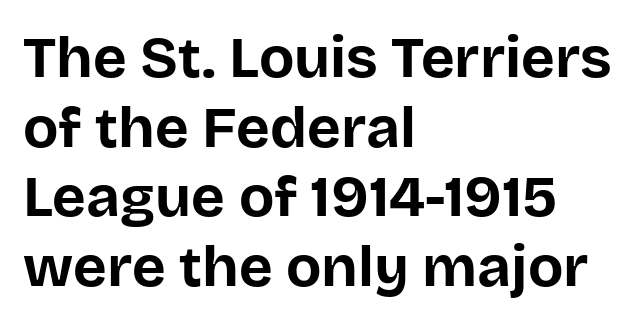
{"serif": "no", "italic": "no", "bold": "yes", "weight": "bold", "width": "normal", "stroke_contrast": "low", "x_height": "large", "monospaced": "no", "underline": "no", "align": "left", "line_spacing_ratio": 1.2, "letter_spacing": "normal", "letter_spacing_em": 0.0, "glyph_px": 58}
